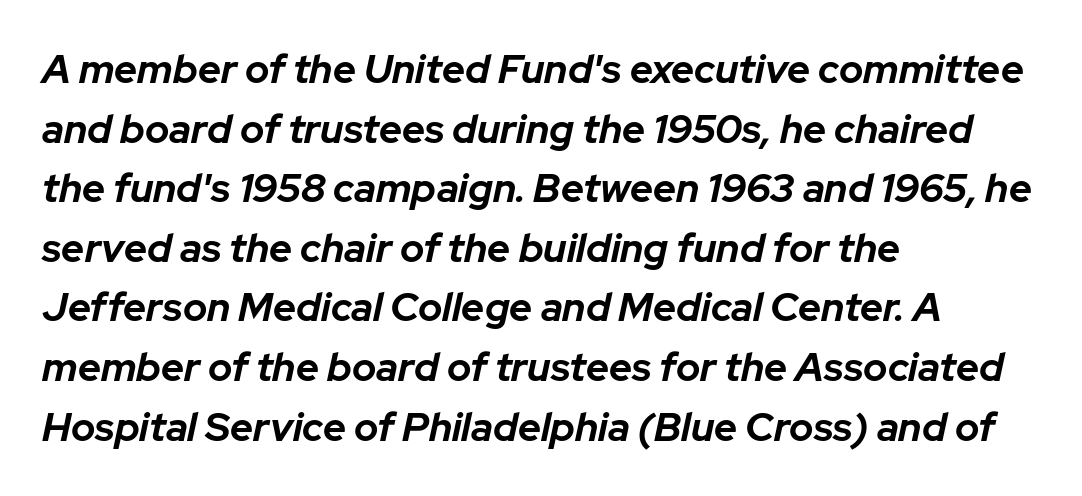
{"italic": "yes", "lean": "right", "slant_degrees": 12, "bold": "yes", "weight": "bold", "width": "normal", "stroke_contrast": "low", "x_height": "medium", "monospaced": "no", "underline": "no", "align": "left", "line_spacing": "normal", "line_spacing_ratio": 1.49, "letter_spacing": "normal", "letter_spacing_em": 0.0, "glyph_px": 40}
